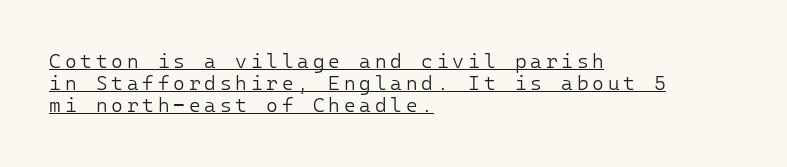
{"italic": "no", "bold": "no", "underline": "yes", "align": "left", "line_spacing": "tight", "line_spacing_ratio": 1.11, "glyph_px": 20}
